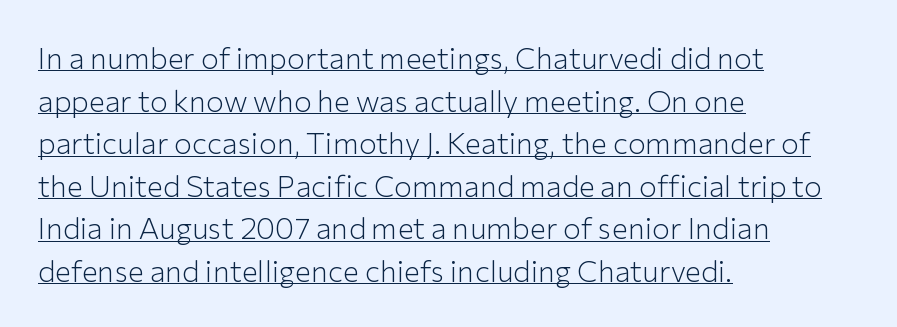
{"serif": "no", "italic": "no", "bold": "no", "weight": "light", "width": "normal", "stroke_contrast": "low", "x_height": "medium", "monospaced": "no", "underline": "yes", "align": "left", "line_spacing": "normal", "line_spacing_ratio": 1.42, "letter_spacing": "normal", "letter_spacing_em": 0.0, "glyph_px": 30}
